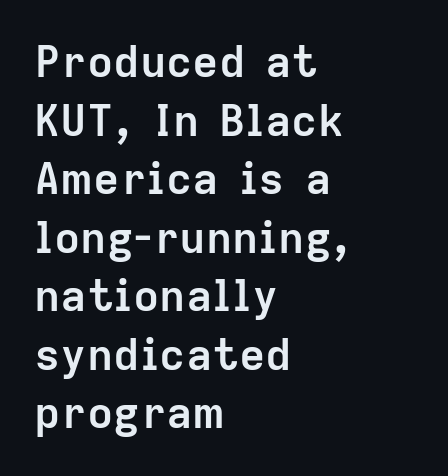
The image shows 44 px semibold sans-serif type, upright; set left-aligned, normal line spacing (1.33x), normal letter spacing, not underlined; low stroke contrast and a medium x-height.
